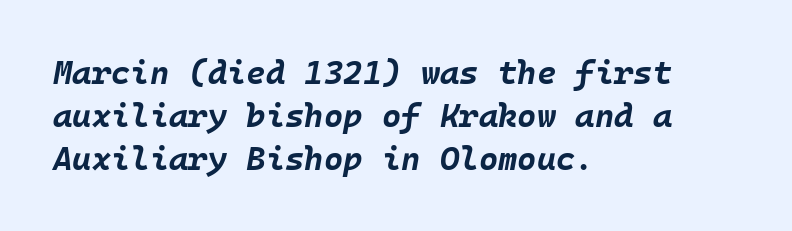
{"italic": "yes", "lean": "right", "slant_degrees": 10, "bold": "yes", "weight": "bold", "width": "normal", "stroke_contrast": "low", "x_height": "large", "underline": "no", "align": "left", "line_spacing": "normal", "line_spacing_ratio": 1.3, "letter_spacing": "normal", "letter_spacing_em": 0.0, "glyph_px": 33}
